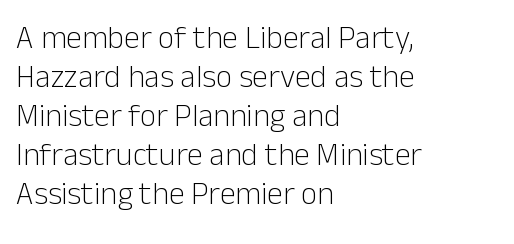
Descenders are the only things crossing below the line. Honestly, the letter spacing is just normal — you wouldn't notice it. The axis of the letterforms is exactly vertical. A light-to-regular cut is what we see here. Proportional: the letters do not fall into vertical columns.
